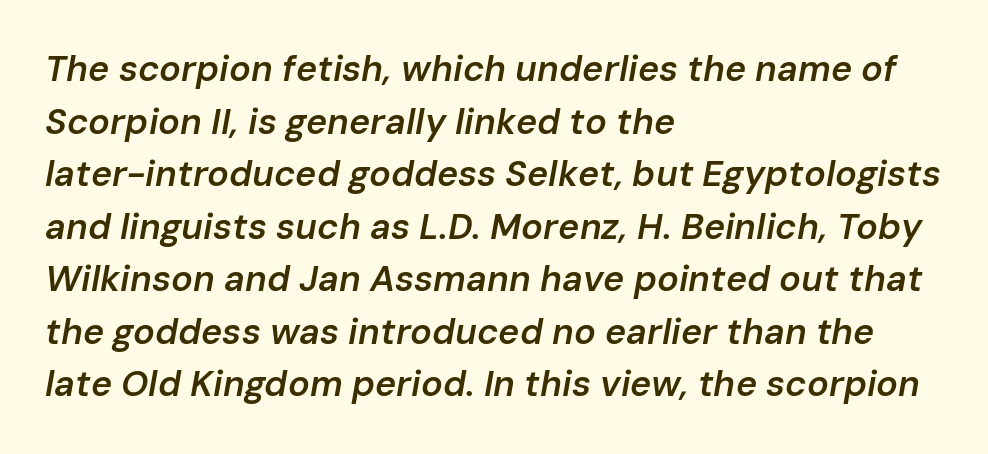
Type without underlining. Horizontal bands of white between lines are of average thickness. It's the slanting kind of type. What stands out about the letter spacing? Nothing — it is the standard amount. The strokes are fattened partway — semibold, not bold. The rendering uses natural spacing where letterforms have individual widths.
